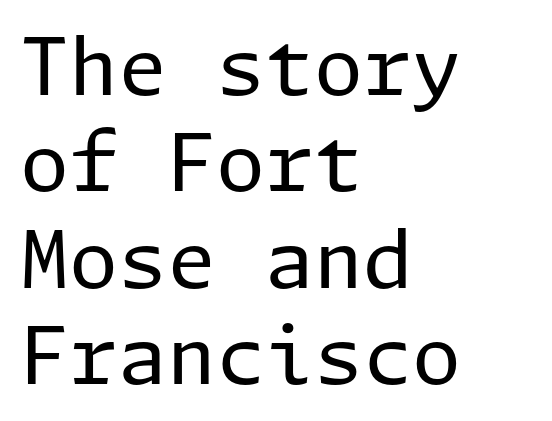
{"serif": "no", "italic": "no", "bold": "no", "weight": "regular", "width": "normal", "stroke_contrast": "low", "x_height": "medium", "underline": "no", "align": "left", "line_spacing_ratio": 1.22, "letter_spacing": "normal", "letter_spacing_em": 0.0, "glyph_px": 79}
